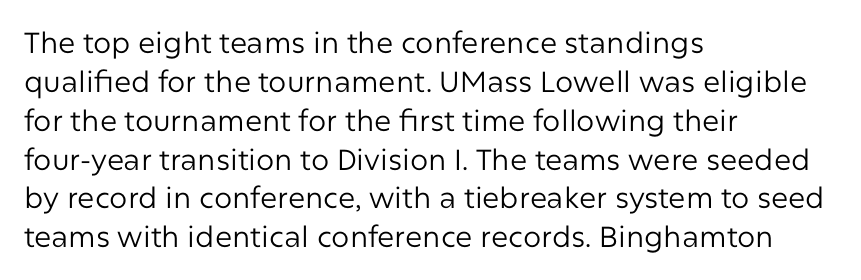
Q: Is the text bold? A: No.
Q: Is the text italic (slanted)? A: No, it is upright.
Q: Is the typeface a serif or a sans-serif typeface? A: Sans-serif.
Q: Is the text underlined? A: No.
Q: How is the paragraph aligned? A: Left-aligned.
Q: Is the spacing between letters normal or unusually wide? A: Normal.
Q: Is the spacing between lines tight, normal or loose? A: Normal.
Q: Width (condensed, normal, or wide)? A: Normal.
Q: Stroke contrast? A: Low.
Q: x-height? A: Medium.
Q: Monospaced? A: No.
